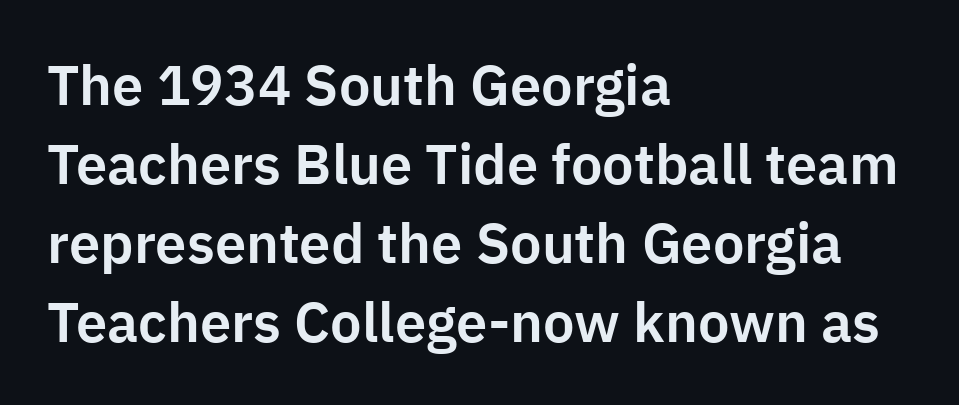
The image shows 56 px sans-serif type, upright; set left-aligned, normal line spacing (1.41x), normal letter spacing, not underlined; low stroke contrast and a medium x-height.
